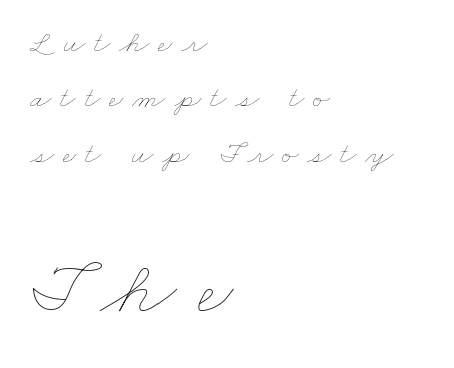
{"bold": "no", "weight": "thin", "width": "wide", "stroke_contrast": "low", "x_height": "small", "monospaced": "no", "underline": "no", "align": "left", "line_spacing_ratio": 1.79, "letter_spacing": "wide", "letter_spacing_em": 0.28, "larger_block": "second", "size_ratio": 2.52, "glyph_px": 78}
